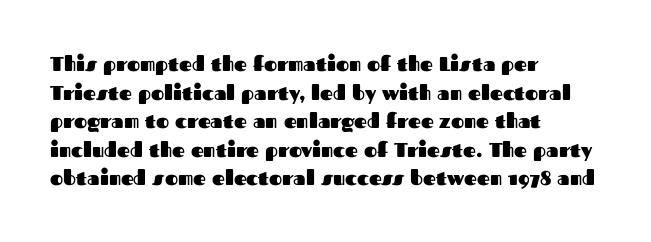
This sample uses an upright cut, with every glyph sitting square on the baseline. Only glyphs here, with clear space below each row. Visually the block forms a straight wall on the left and a jagged coastline on the right. Its strokes are broad and dark, the hallmark of bold type. This block has exactly the height ordinary leading produces. The passage shown has conventional tracking throughout.
